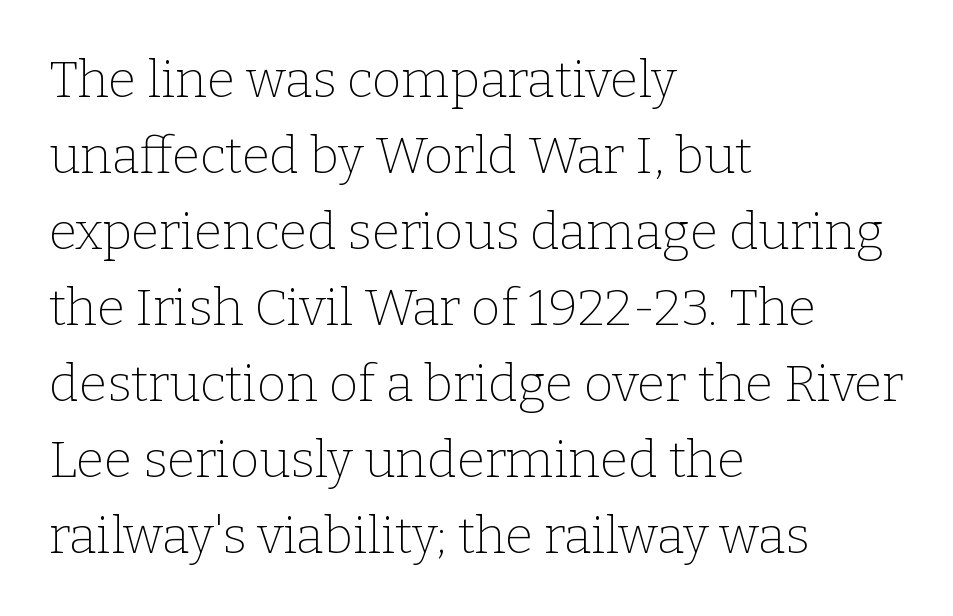
Q: Is the text bold? A: No.
Q: Is the text italic (slanted)? A: No, it is upright.
Q: Is the typeface a serif or a sans-serif typeface? A: Serif.
Q: Is the text underlined? A: No.
Q: How is the paragraph aligned? A: Left-aligned.
Q: Is the spacing between letters normal or unusually wide? A: Normal.
Q: Is the spacing between lines tight, normal or loose? A: Normal.
Q: Width (condensed, normal, or wide)? A: Normal.
Q: Stroke contrast? A: Low.
Q: x-height? A: Medium.
Q: Monospaced? A: No.
